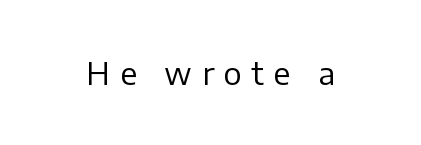
Q: Is the text bold? A: No.
Q: Is the text italic (slanted)? A: No, it is upright.
Q: Is the typeface a serif or a sans-serif typeface? A: Sans-serif.
Q: Is the text underlined? A: No.
Q: Is the spacing between letters normal or unusually wide? A: Unusually wide.
Q: Width (condensed, normal, or wide)? A: Normal.
Q: Stroke contrast? A: Low.
Q: x-height? A: Medium.
Q: Monospaced? A: No.
